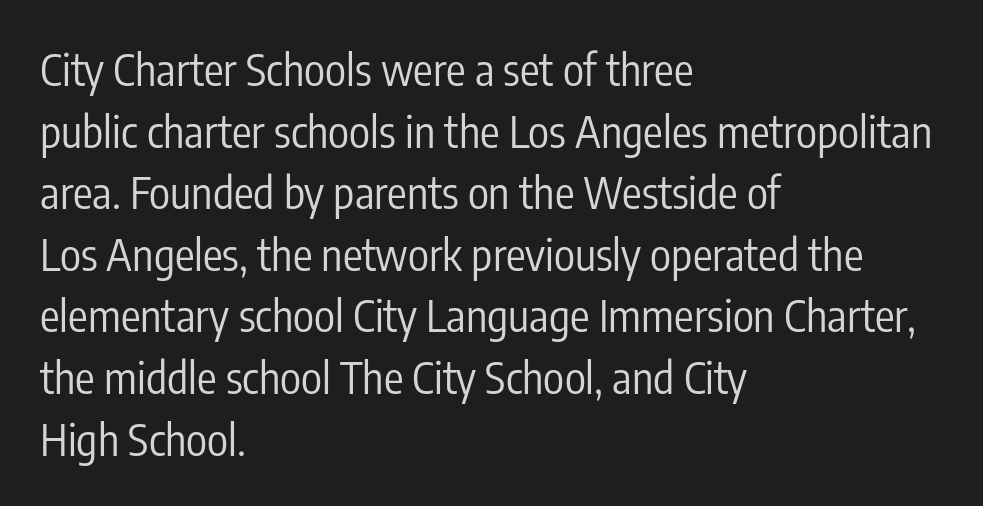
The image shows 44 px regular-weight, condensed sans-serif type, upright; set left-aligned, normal line spacing (1.4x), normal letter spacing, not underlined; low stroke contrast and a medium x-height.
